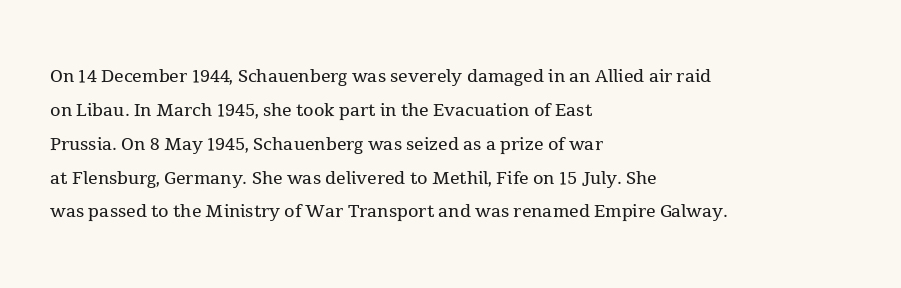
The image shows 24 px text type, upright; set left-aligned, normal line spacing (1.41x), normal letter spacing, not underlined.
